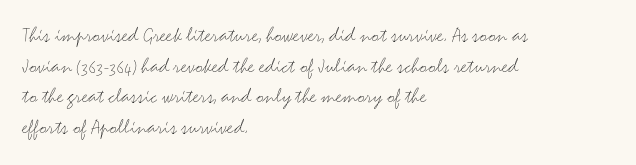
{"bold": "no", "underline": "no", "align": "left", "line_spacing": "normal", "line_spacing_ratio": 1.39, "letter_spacing": "normal", "letter_spacing_em": 0.0, "glyph_px": 22}
